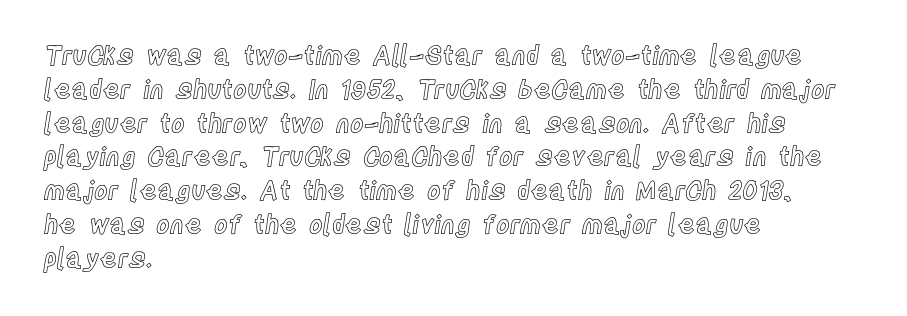
The ragged edge is on the right, which tells us the setting is flush left. How would I describe the line gaps? Plain and ordinary. Only glyphs here, with clear space below each row.
